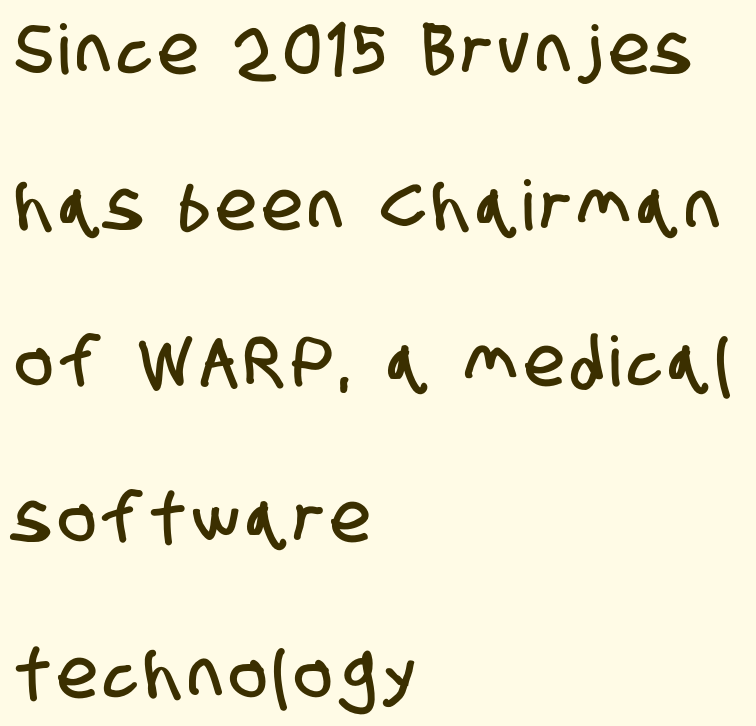
The image shows 69 px condensed sans-serif type; set left-aligned, loose line spacing (2.26x), not underlined; low stroke contrast and a large x-height.
